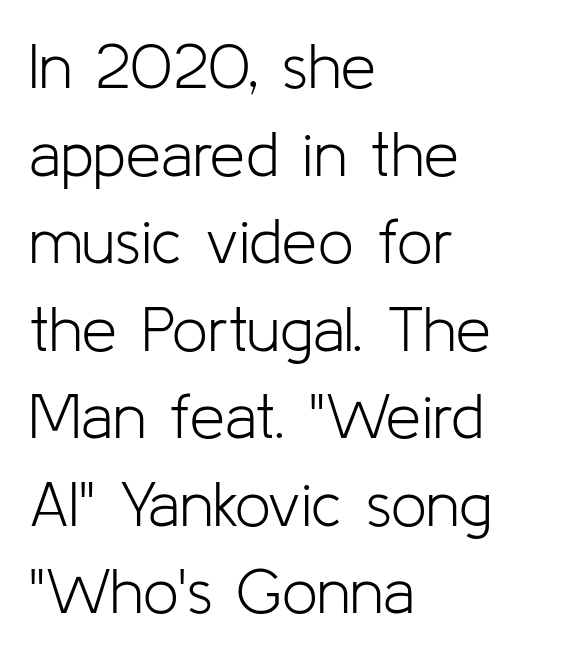
The image shows 63 px light sans-serif type, upright; set left-aligned, normal line spacing (1.39x), normal letter spacing, not underlined; low stroke contrast and a medium x-height.
